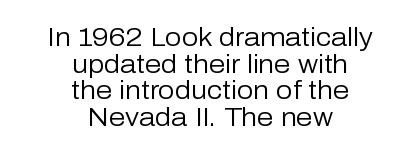
The image shows 26 px text type, upright; set centered, tight line spacing (1.02x), normal letter spacing, not underlined.
